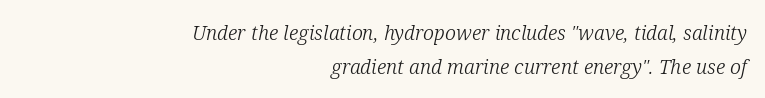
The image shows 20 px text type, italic (leaning right); set right-aligned, normal line spacing (1.69x), normal letter spacing, not underlined.
